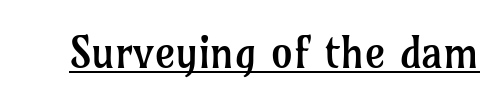
Q: Is the text bold? A: No.
Q: Is the text italic (slanted)? A: No, it is upright.
Q: Is the typeface a serif or a sans-serif typeface? A: Serif.
Q: Is the text underlined? A: Yes.
Q: Is the spacing between letters normal or unusually wide? A: Normal.
Q: Width (condensed, normal, or wide)? A: Normal.
Q: Stroke contrast? A: Low.
Q: x-height? A: Medium.
Q: Monospaced? A: No.
